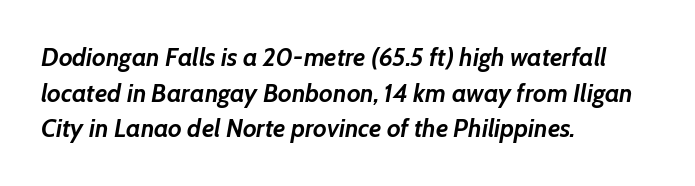
Honestly, there is no underline to notice here at all. The passage is arranged the way most books set body copy — flush left. The letters sit at their default tracking, neither squeezed nor spread. Typesetter's note: full bold, strokes at maximum text heaviness. It's the slanting kind of type.
